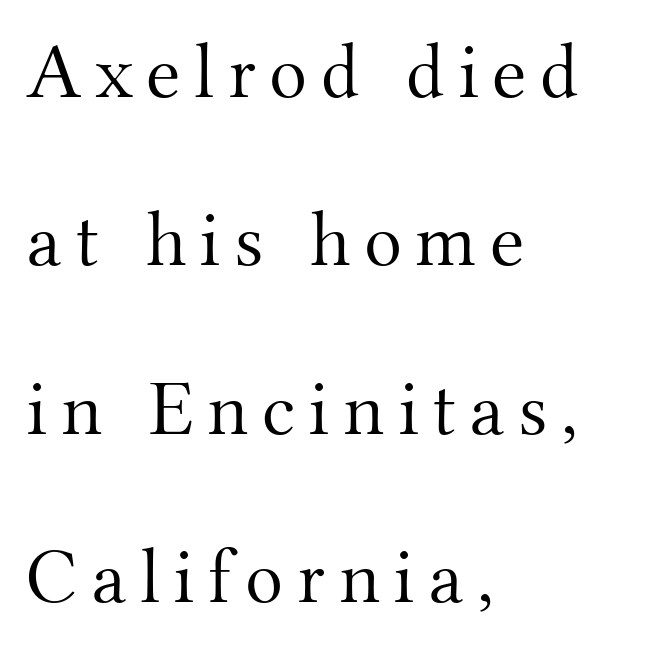
{"serif": "yes", "italic": "no", "bold": "no", "weight": "light", "width": "normal", "stroke_contrast": "medium", "x_height": "small", "monospaced": "no", "underline": "no", "align": "left", "line_spacing": "loose", "line_spacing_ratio": 2.13, "glyph_px": 79}
